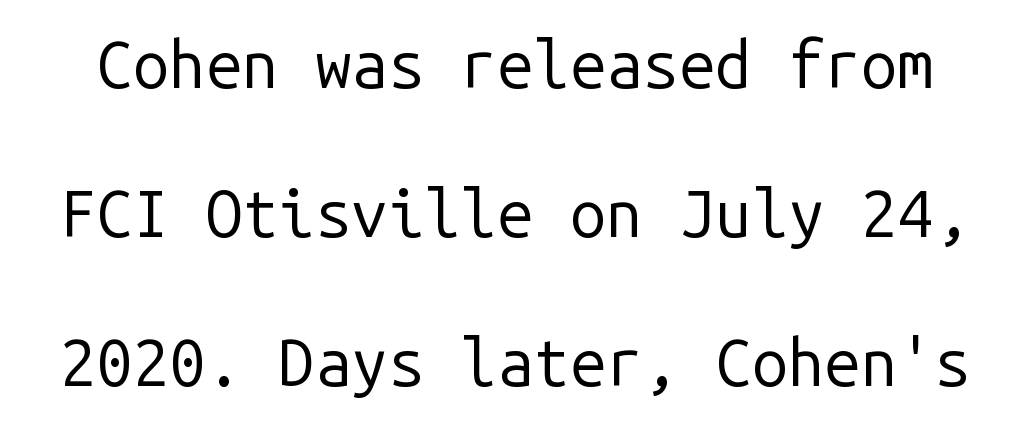
{"serif": "no", "italic": "no", "bold": "no", "weight": "regular", "width": "normal", "stroke_contrast": "low", "x_height": "medium", "monospaced": "yes", "underline": "no", "line_spacing": "loose", "line_spacing_ratio": 2.29, "letter_spacing": "normal", "letter_spacing_em": 0.0, "glyph_px": 65}
